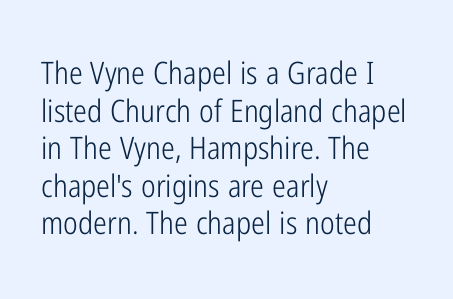
Q: Is the text bold? A: No.
Q: Is the text italic (slanted)? A: No, it is upright.
Q: Is the typeface a serif or a sans-serif typeface? A: Sans-serif.
Q: Is the text underlined? A: No.
Q: How is the paragraph aligned? A: Left-aligned.
Q: Is the spacing between letters normal or unusually wide? A: Normal.
Q: Width (condensed, normal, or wide)? A: Condensed.
Q: Stroke contrast? A: Low.
Q: x-height? A: Medium.
Q: Monospaced? A: No.
